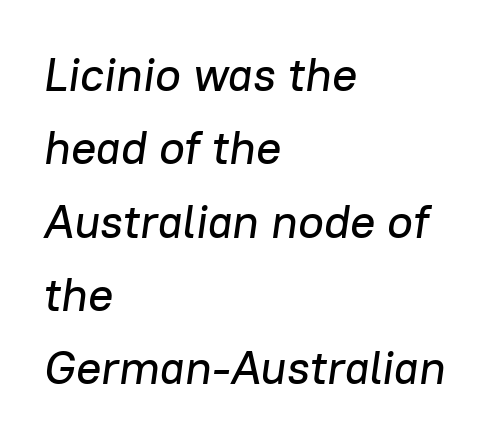
Each word holds together tightly as a unit, with standard inter-letter gaps. The string is rendered with underlining switched off. Proportional: the letters do not fall into vertical columns. Leading matches the norm, producing a regular column. Designer's note — italics engaged. Where is the straight margin? On the left.
